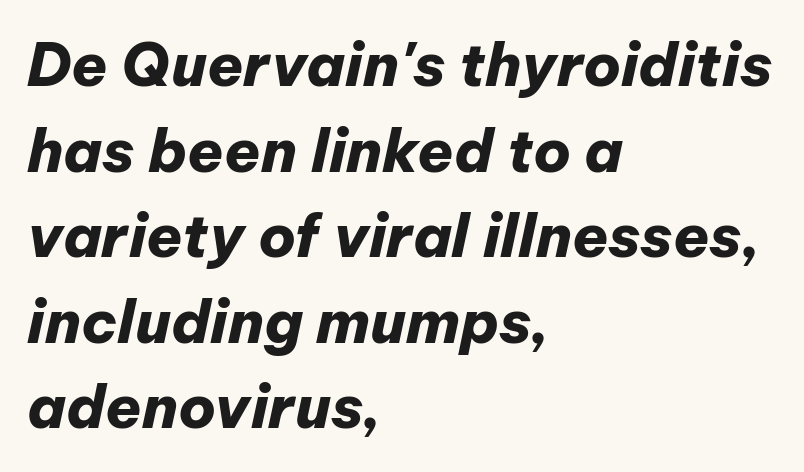
The image shows 59 px heavy type, italic (leaning right); set left-aligned, normal line spacing (1.45x), normal letter spacing, not underlined; low stroke contrast and a medium x-height.
